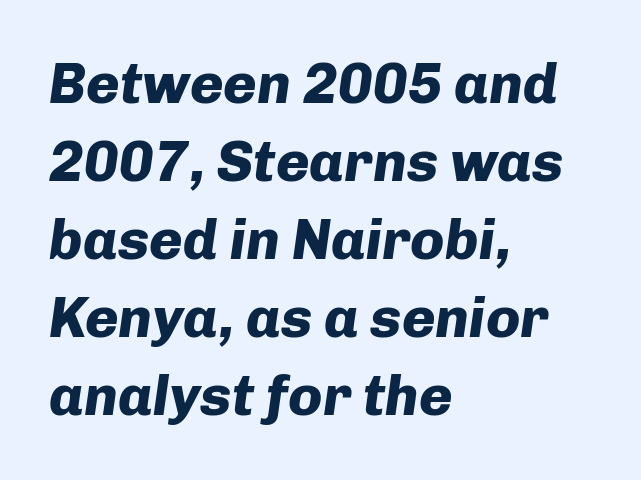
{"italic": "yes", "lean": "right", "slant_degrees": 8, "bold": "yes", "weight": "heavy", "width": "normal", "stroke_contrast": "low", "x_height": "medium", "monospaced": "no", "underline": "no", "align": "left", "line_spacing": "normal", "line_spacing_ratio": 1.37, "letter_spacing": "normal", "letter_spacing_em": 0.0, "glyph_px": 57}
